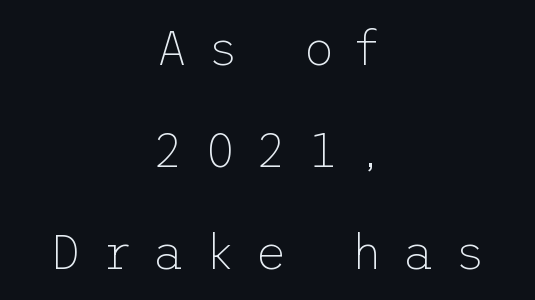
Q: Is the text bold? A: No.
Q: Is the text italic (slanted)? A: No, it is upright.
Q: Is the typeface a serif or a sans-serif typeface? A: Sans-serif.
Q: Is the text underlined? A: No.
Q: How is the paragraph aligned? A: Centered.
Q: Is the spacing between letters normal or unusually wide? A: Unusually wide.
Q: Is the spacing between lines tight, normal or loose? A: Loose.
Q: Width (condensed, normal, or wide)? A: Normal.
Q: Stroke contrast? A: Low.
Q: x-height? A: Medium.
